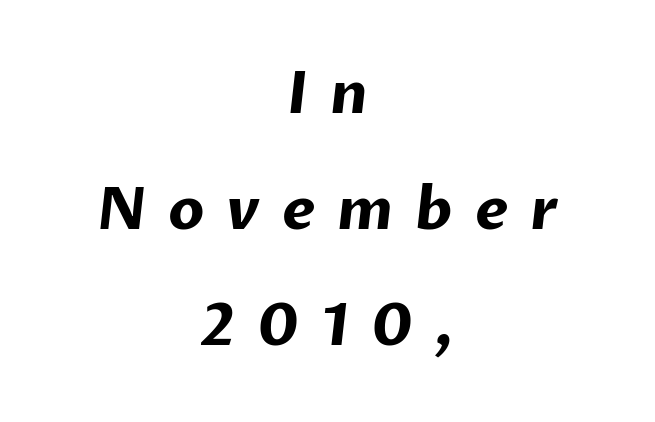
{"serif": "no", "bold": "yes", "weight": "bold", "width": "normal", "stroke_contrast": "low", "x_height": "medium", "monospaced": "no", "underline": "no", "align": "center", "line_spacing": "loose", "line_spacing_ratio": 2.0, "letter_spacing": "wide", "letter_spacing_em": 0.38, "glyph_px": 58}
